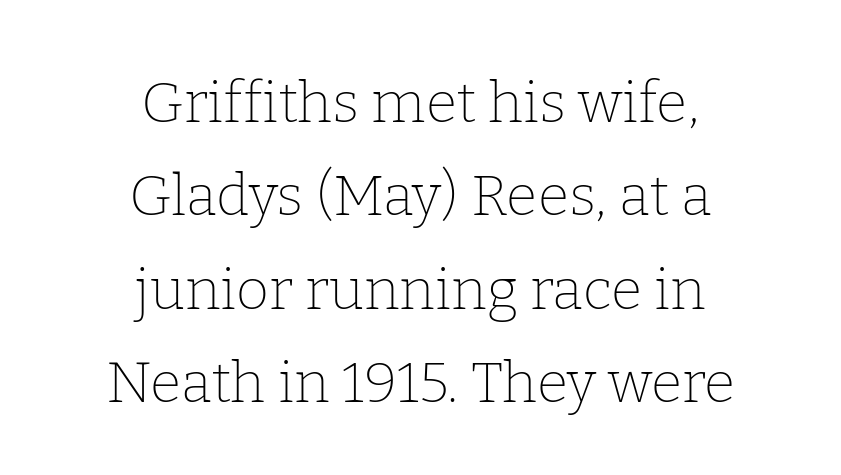
Default kerning and tracking; the words read as compact shapes. If you measured baseline to baseline, you'd find a middling distance. Does the copy run flush right? No — it is centered line by line. Typographically, this falls in the serif category. Characters remain perfectly vertical along every line. Quick note: underline off.
